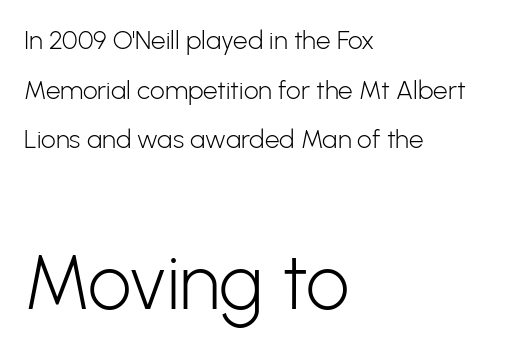
Regarding leading, the lines here are spaced well apart. There is no visible air inserted between adjacent glyphs. Here the designer chose a conventional face with non-uniform glyph widths. A sans-serif font was chosen for this passage. Of the two passages, the one underneath uses the larger point size. Posture: upright roman.
